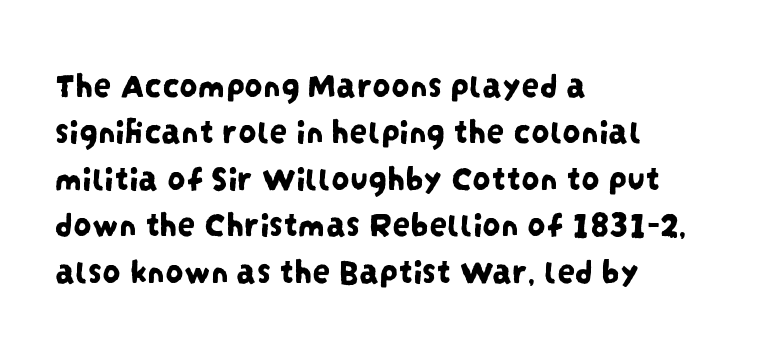
{"serif": "no", "width": "condensed", "stroke_contrast": "low", "x_height": "large", "monospaced": "no", "underline": "no", "align": "left", "line_spacing": "normal", "line_spacing_ratio": 1.29, "letter_spacing": "normal", "letter_spacing_em": 0.0, "glyph_px": 36}
